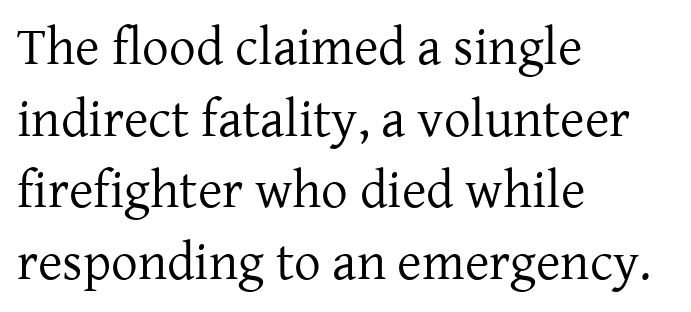
The image shows 53 px regular-weight serif type, upright; set left-aligned, normal line spacing (1.35x), normal letter spacing, not underlined; low stroke contrast and a medium x-height.
